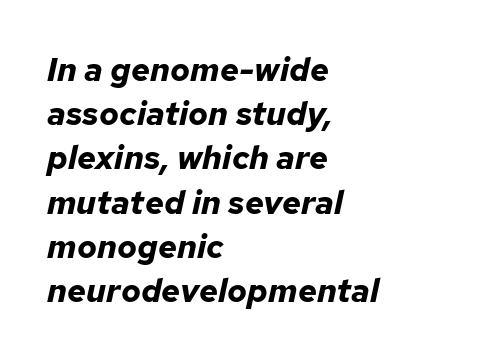
The image shows 33 px bold type, italic (leaning right); set left-aligned, normal line spacing (1.34x), normal letter spacing, not underlined; low stroke contrast and a medium x-height.
